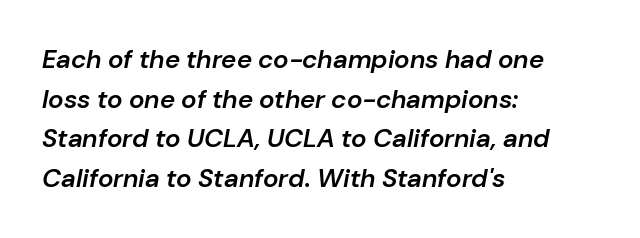
Q: Is the text bold? A: Semi-bold.
Q: Is the text italic (slanted)? A: Yes, it leans right by about 10 degrees.
Q: Is the text underlined? A: No.
Q: How is the paragraph aligned? A: Left-aligned.
Q: Is the spacing between letters normal or unusually wide? A: Normal.
Q: Is the spacing between lines tight, normal or loose? A: Normal.
